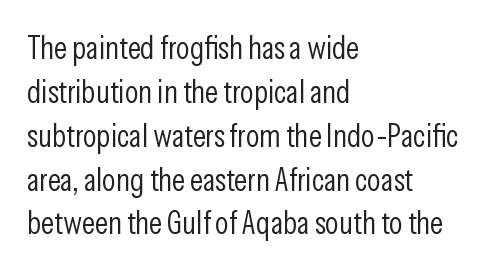
{"serif": "no", "italic": "no", "bold": "no", "weight": "light", "width": "condensed", "stroke_contrast": "low", "x_height": "medium", "monospaced": "no", "underline": "no", "align": "left", "line_spacing": "normal", "line_spacing_ratio": 1.37, "letter_spacing": "normal", "letter_spacing_em": 0.0, "glyph_px": 32}
